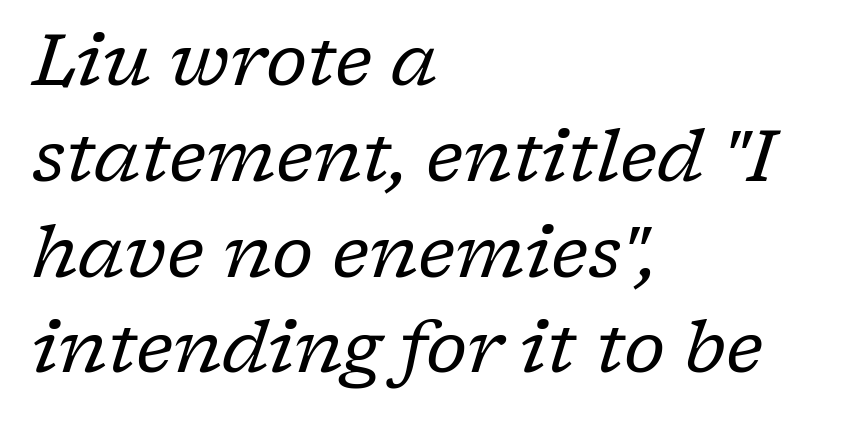
{"serif": "yes", "italic": "yes", "lean": "right", "slant_degrees": 17, "bold": "no", "weight": "regular", "width": "normal", "stroke_contrast": "low", "x_height": "medium", "monospaced": "no", "underline": "no", "align": "left", "line_spacing": "normal", "line_spacing_ratio": 1.33, "letter_spacing": "normal", "letter_spacing_em": 0.0, "glyph_px": 72}
